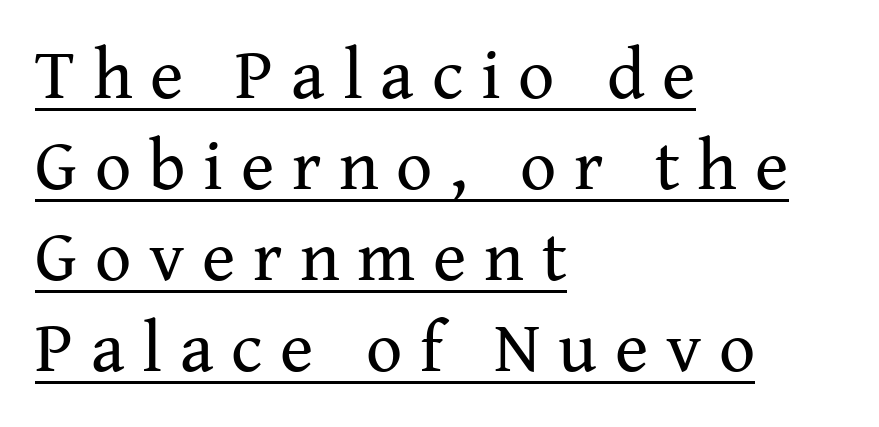
The image shows 71 px regular-weight serif type, upright; set left-aligned, normal line spacing (1.28x), unusually wide letter spacing (+0.25 em), underlined; medium stroke contrast and a medium x-height.
